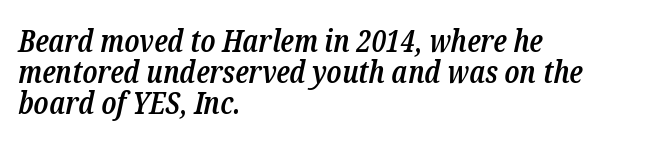
Look at the bottom of the vertical strokes: they flare into serifs here. If you drew a ruler down the left edge, every line would touch it. Its strokes are somewhat broadened, the hallmark of semibold type. No word sits above an underline. How would I describe the line gaps? Narrow and economical. Here the glyphs are tracked normally, forming tight word shapes.
